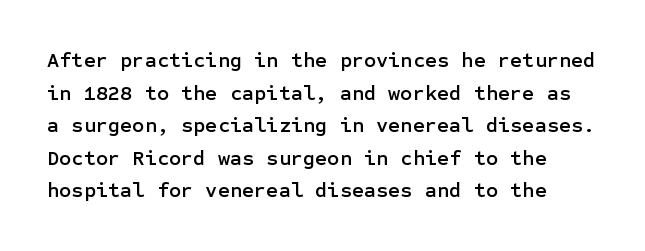
The image shows 21 px text type, upright; set normal line spacing (1.55x), normal letter spacing, not underlined.
